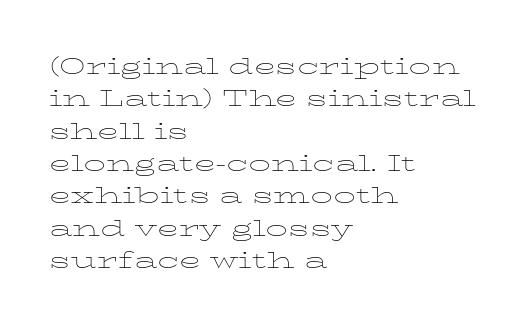
The image shows 22 px text type, upright; set left-aligned, normal line spacing (1.47x), normal letter spacing, not underlined.
